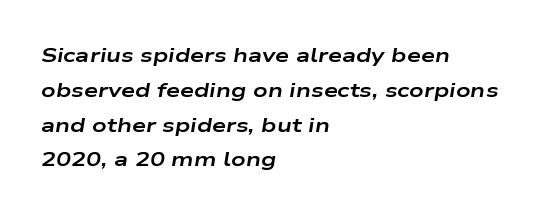
{"italic": "yes", "lean": "right", "slant_degrees": 9, "bold": "yes", "underline": "no", "align": "left", "line_spacing_ratio": 1.74, "letter_spacing": "normal", "letter_spacing_em": 0.0, "glyph_px": 20}
